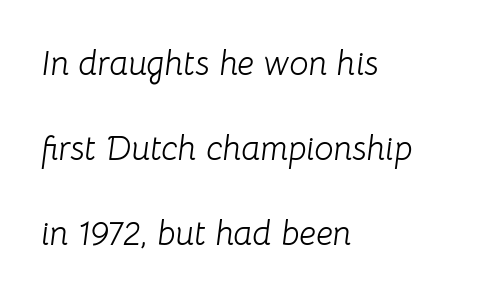
The image shows 34 px light type, italic (leaning right); set left-aligned, loose line spacing (2.5x), normal letter spacing, not underlined; low stroke contrast and a medium x-height.
